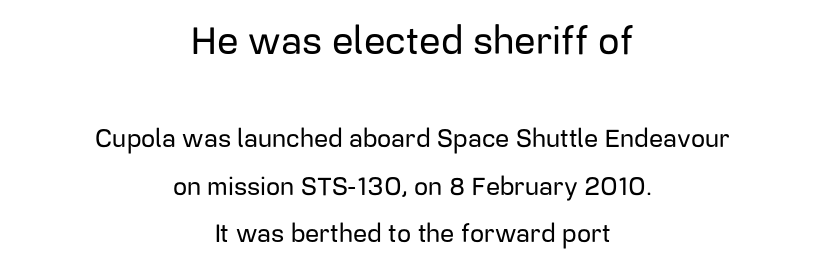
{"serif": "no", "italic": "no", "width": "normal", "stroke_contrast": "low", "x_height": "medium", "monospaced": "no", "underline": "no", "align": "center", "line_spacing": "loose", "line_spacing_ratio": 1.91, "letter_spacing": "normal", "letter_spacing_em": 0.0, "larger_block": "first", "size_ratio": 1.52, "glyph_px": 38}
